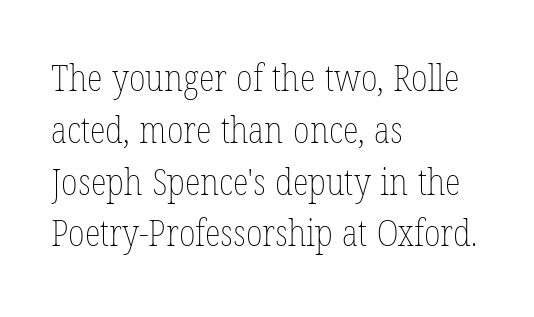
Q: Is the text bold? A: No.
Q: Is the text italic (slanted)? A: No, it is upright.
Q: Is the text underlined? A: No.
Q: How is the paragraph aligned? A: Left-aligned.
Q: Is the spacing between letters normal or unusually wide? A: Normal.
Q: Is the spacing between lines tight, normal or loose? A: Normal.
Q: Width (condensed, normal, or wide)? A: Condensed.
Q: Stroke contrast? A: Low.
Q: x-height? A: Medium.
Q: Monospaced? A: No.
